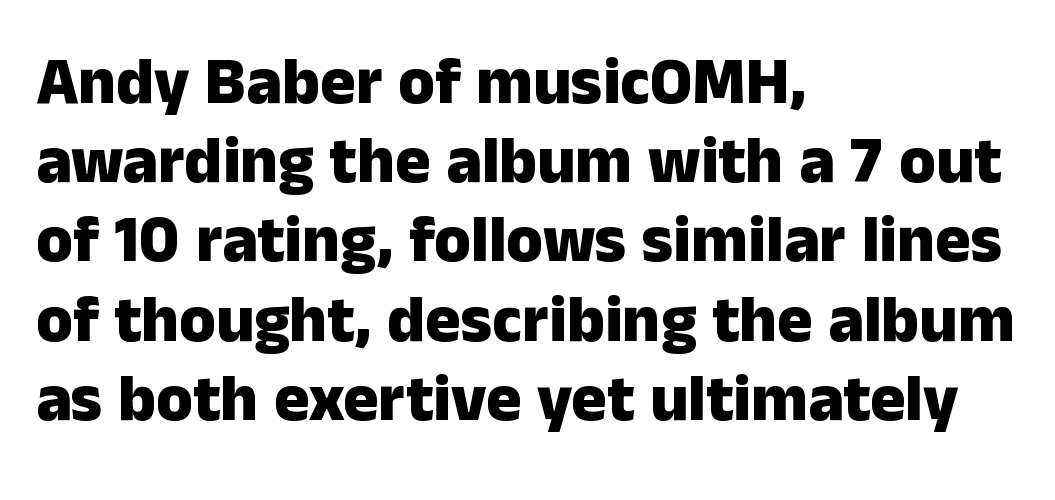
Q: Is the text bold? A: Yes.
Q: Is the text italic (slanted)? A: No, it is upright.
Q: Is the typeface a serif or a sans-serif typeface? A: Sans-serif.
Q: Is the text underlined? A: No.
Q: How is the paragraph aligned? A: Left-aligned.
Q: Is the spacing between letters normal or unusually wide? A: Normal.
Q: Width (condensed, normal, or wide)? A: Normal.
Q: Stroke contrast? A: Low.
Q: x-height? A: Medium.
Q: Monospaced? A: No.
